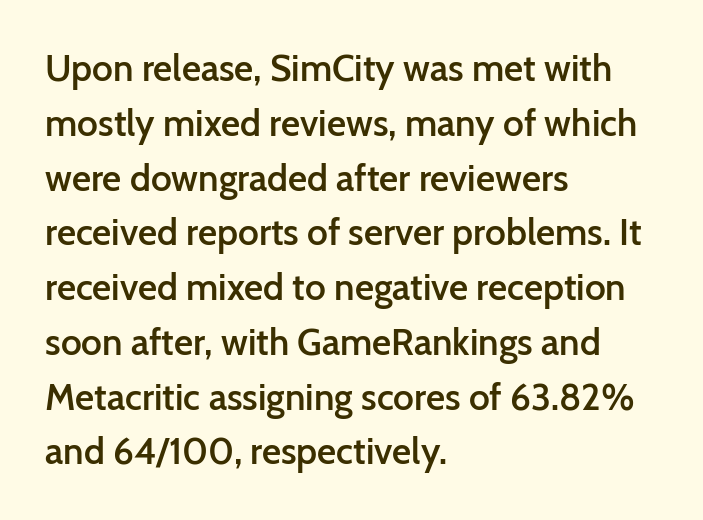
Q: Is the text bold? A: Semi-bold.
Q: Is the text italic (slanted)? A: No, it is upright.
Q: Is the typeface a serif or a sans-serif typeface? A: Sans-serif.
Q: Is the text underlined? A: No.
Q: How is the paragraph aligned? A: Left-aligned.
Q: Is the spacing between letters normal or unusually wide? A: Normal.
Q: Is the spacing between lines tight, normal or loose? A: Normal.
Q: Width (condensed, normal, or wide)? A: Normal.
Q: Stroke contrast? A: Low.
Q: x-height? A: Medium.
Q: Monospaced? A: No.
